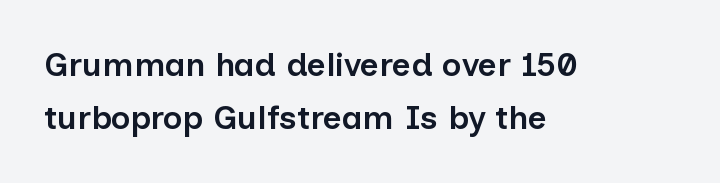
The image shows 33 px semibold sans-serif type, upright; set left-aligned, normal line spacing (1.62x), normal letter spacing, not underlined; low stroke contrast and a medium x-height.
